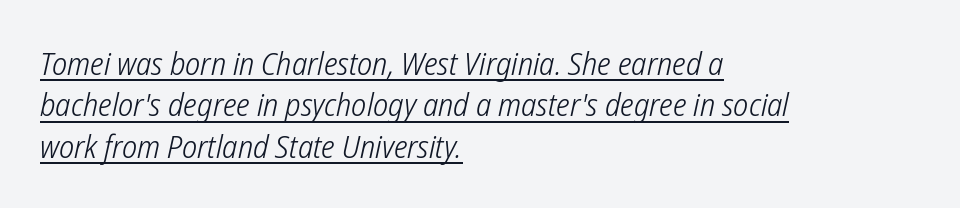
{"serif": "no", "bold": "no", "weight": "light", "width": "condensed", "stroke_contrast": "low", "x_height": "medium", "monospaced": "no", "underline": "yes", "align": "left", "line_spacing": "normal", "line_spacing_ratio": 1.29, "letter_spacing": "normal", "letter_spacing_em": 0.0, "glyph_px": 32}
